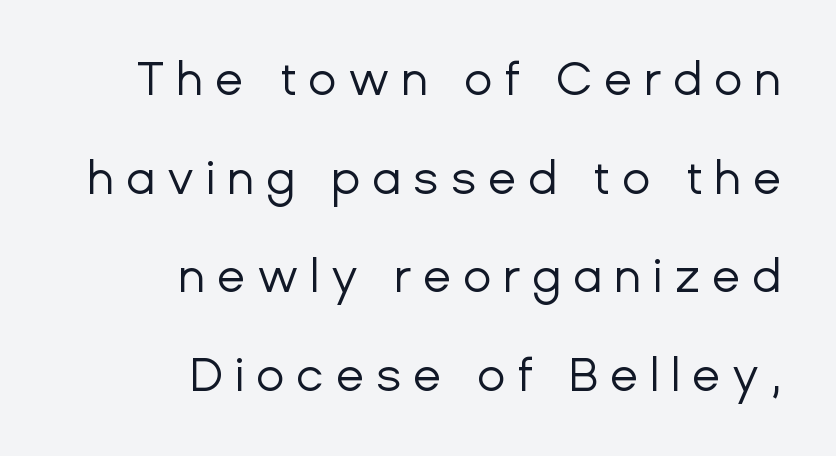
Q: Is the text bold? A: No.
Q: Is the text italic (slanted)? A: No, it is upright.
Q: Is the typeface a serif or a sans-serif typeface? A: Sans-serif.
Q: Is the text underlined? A: No.
Q: How is the paragraph aligned? A: Right-aligned.
Q: Is the spacing between letters normal or unusually wide? A: Unusually wide.
Q: Is the spacing between lines tight, normal or loose? A: Loose.
Q: Width (condensed, normal, or wide)? A: Normal.
Q: Stroke contrast? A: Low.
Q: x-height? A: Medium.
Q: Monospaced? A: No.
